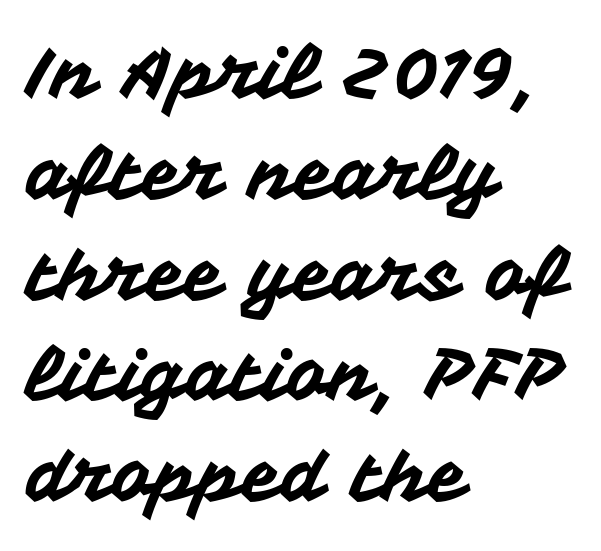
The image shows 72 px sans-serif type; set left-aligned, normal line spacing (1.4x), normal letter spacing, not underlined; medium stroke contrast and a medium x-height.
